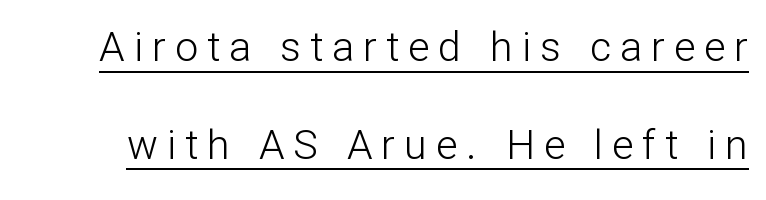
Q: Is the text bold? A: No.
Q: Is the text italic (slanted)? A: No, it is upright.
Q: Is the typeface a serif or a sans-serif typeface? A: Sans-serif.
Q: Is the text underlined? A: Yes.
Q: Is the spacing between letters normal or unusually wide? A: Unusually wide.
Q: Is the spacing between lines tight, normal or loose? A: Loose.
Q: Width (condensed, normal, or wide)? A: Normal.
Q: Stroke contrast? A: Low.
Q: x-height? A: Medium.
Q: Monospaced? A: No.
